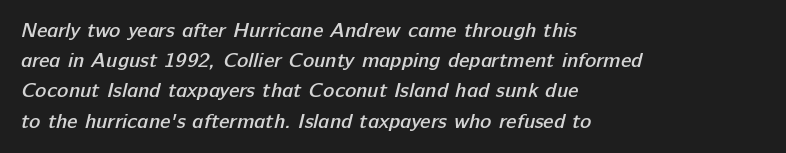
The image shows 21 px text type; set left-aligned, normal line spacing (1.44x), normal letter spacing, not underlined.
